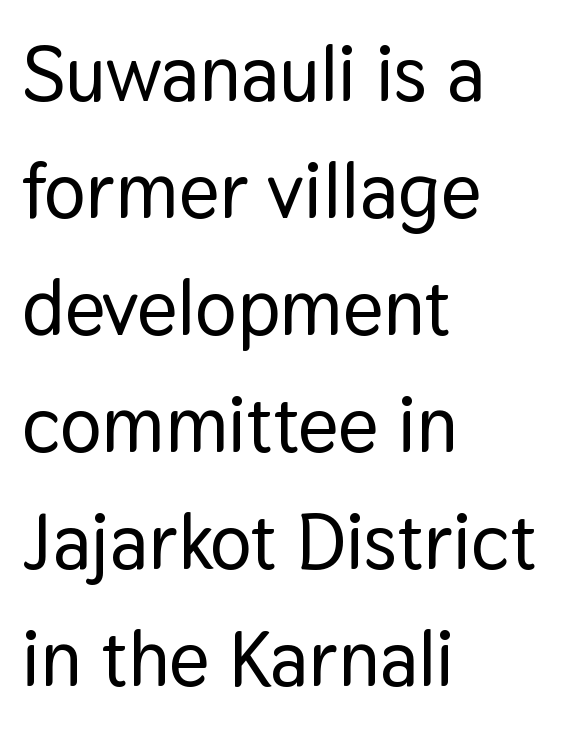
Q: Is the text italic (slanted)? A: No, it is upright.
Q: Is the typeface a serif or a sans-serif typeface? A: Sans-serif.
Q: Is the text underlined? A: No.
Q: How is the paragraph aligned? A: Left-aligned.
Q: Is the spacing between letters normal or unusually wide? A: Normal.
Q: Is the spacing between lines tight, normal or loose? A: Normal.
Q: Width (condensed, normal, or wide)? A: Normal.
Q: Stroke contrast? A: Low.
Q: x-height? A: Medium.
Q: Monospaced? A: No.
